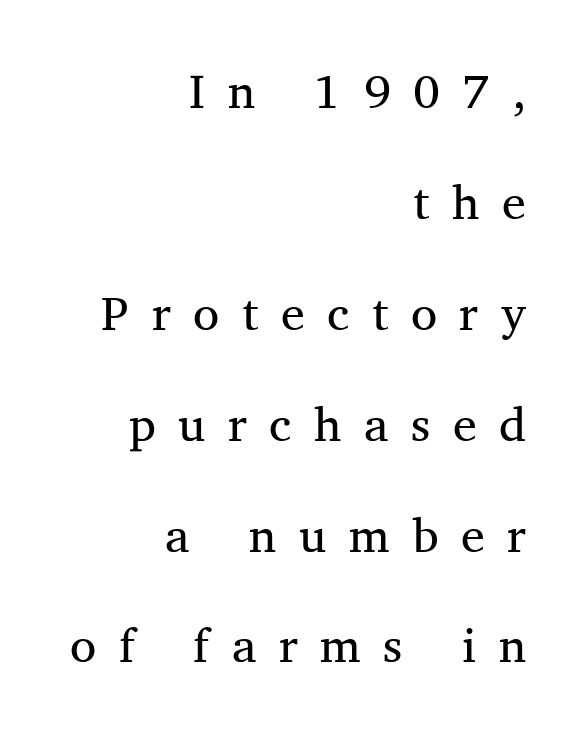
{"serif": "yes", "italic": "no", "bold": "no", "weight": "regular", "width": "normal", "stroke_contrast": "medium", "x_height": "medium", "monospaced": "no", "underline": "no", "align": "right", "line_spacing": "loose", "line_spacing_ratio": 2.31, "letter_spacing": "wide", "letter_spacing_em": 0.47, "glyph_px": 48}
